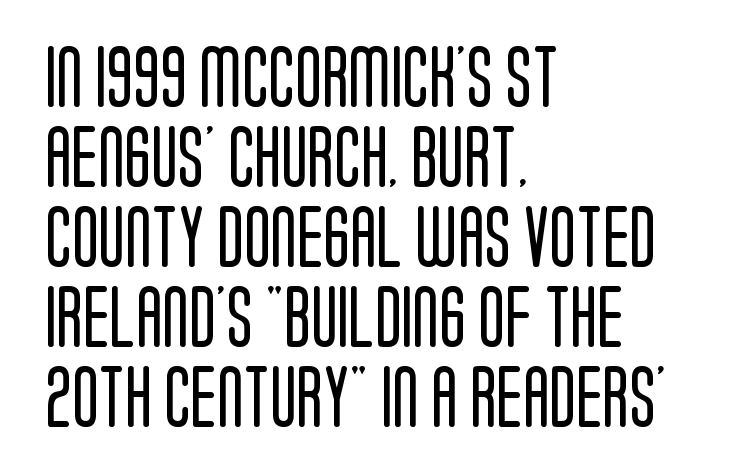
{"serif": "no", "italic": "no", "bold": "no", "weight": "regular", "width": "condensed", "stroke_contrast": "low", "x_height": "large", "monospaced": "no", "underline": "no", "align": "left", "line_spacing": "normal", "line_spacing_ratio": 1.29, "letter_spacing": "normal", "letter_spacing_em": 0.0, "glyph_px": 62}
